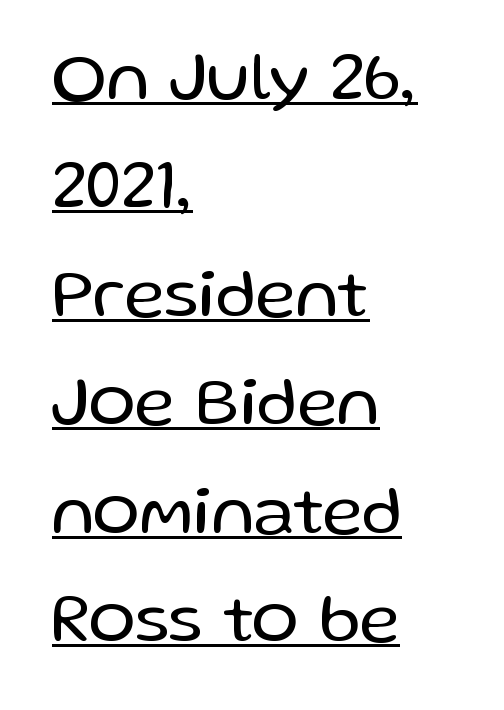
{"serif": "no", "italic": "no", "bold": "no", "weight": "regular", "width": "normal", "stroke_contrast": "low", "x_height": "medium", "monospaced": "no", "underline": "yes", "align": "left", "line_spacing": "normal", "line_spacing_ratio": 1.55, "letter_spacing": "normal", "letter_spacing_em": 0.0, "glyph_px": 70}
